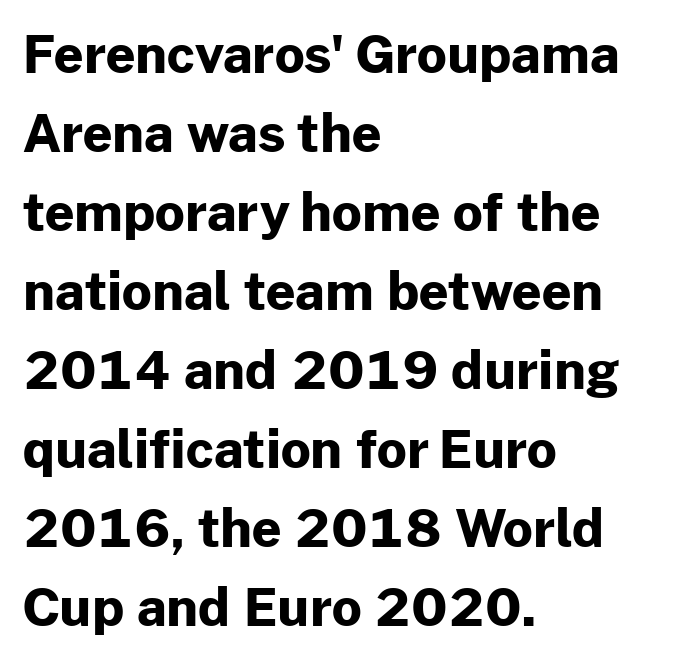
{"serif": "no", "italic": "no", "bold": "yes", "weight": "bold", "width": "normal", "stroke_contrast": "low", "x_height": "medium", "monospaced": "no", "underline": "no", "align": "left", "line_spacing": "normal", "line_spacing_ratio": 1.52, "letter_spacing": "normal", "letter_spacing_em": 0.0, "glyph_px": 52}
